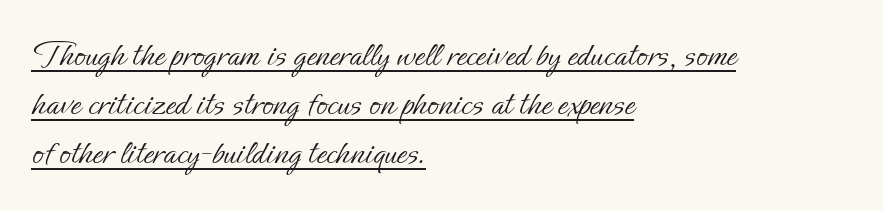
Q: Is the text bold? A: No.
Q: Is the text italic (slanted)? A: Yes.
Q: Is the text underlined? A: Yes.
Q: How is the paragraph aligned? A: Left-aligned.
Q: Is the spacing between letters normal or unusually wide? A: Normal.
Q: Is the spacing between lines tight, normal or loose? A: Normal.
Q: Width (condensed, normal, or wide)? A: Normal.
Q: Stroke contrast? A: Low.
Q: x-height? A: Small.
Q: Monospaced? A: No.
